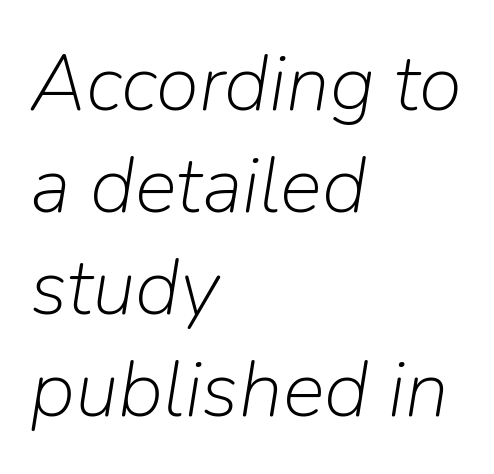
Counters stay open thanks to moderate or lighter strokes. Horizontally, the lines are justified to the leading edge only. Honestly, the row spacing looks completely unremarkable. The zone under the glyphs is completely vacant. The rendering uses natural spacing where letterforms have individual widths.
